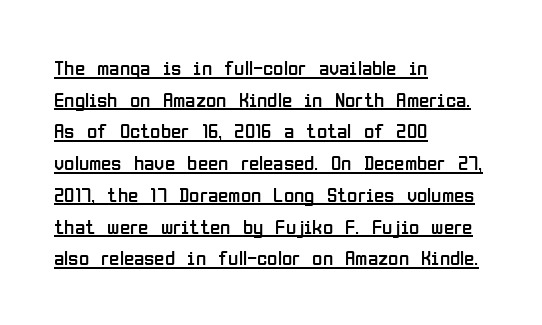
The weight tops out at a normal text grade. Which margin do the lines hug? The left one — the right edge is uneven. Looks like someone drew a line under every word here. This sample uses plain, unmodified letter spacing. This is roman type, the default non-slanted kind.
